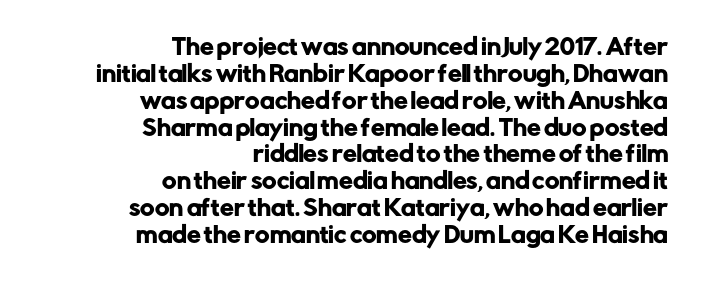
Q: Is the text italic (slanted)? A: No, it is upright.
Q: Is the text underlined? A: No.
Q: How is the paragraph aligned? A: Right-aligned.
Q: Is the spacing between letters normal or unusually wide? A: Normal.
